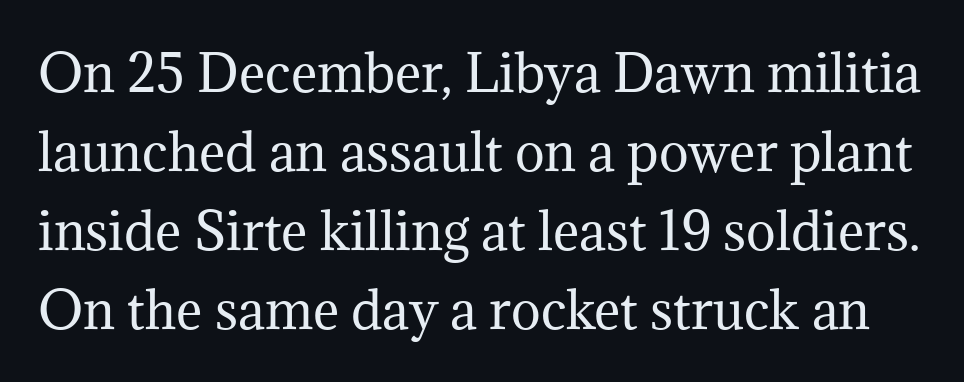
The image shows 50 px regular-weight serif type, upright; set normal line spacing (1.58x), normal letter spacing, not underlined; medium stroke contrast and a medium x-height.
